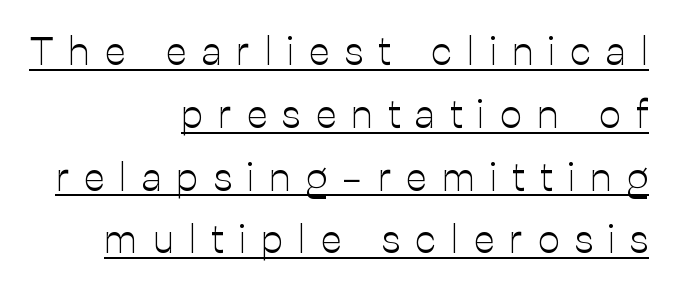
Q: Is the text bold? A: No.
Q: Is the text italic (slanted)? A: No, it is upright.
Q: Is the typeface a serif or a sans-serif typeface? A: Sans-serif.
Q: Is the text underlined? A: Yes.
Q: How is the paragraph aligned? A: Right-aligned.
Q: Is the spacing between letters normal or unusually wide? A: Unusually wide.
Q: Is the spacing between lines tight, normal or loose? A: Normal.
Q: Width (condensed, normal, or wide)? A: Normal.
Q: Stroke contrast? A: Low.
Q: x-height? A: Medium.
Q: Monospaced? A: No.
